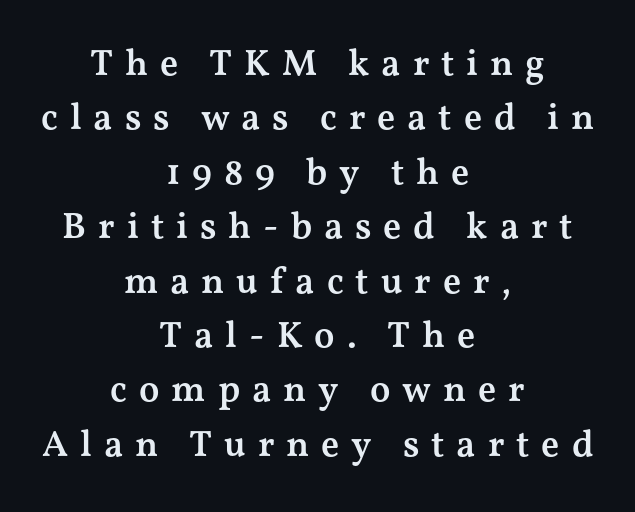
Each glyph is drawn with semibold strokes, heavier than normal yet not fully bold. Any mark beneath the type? The region is blank. Spacing verdict: proportional, widths tailored to each character. Stroke terminals: seriffed. In CSS terms this would be text-align: center.
